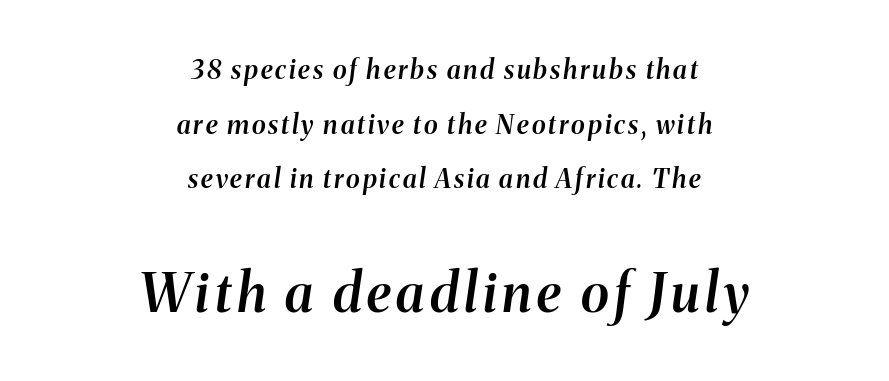
{"italic": "yes", "lean": "right", "slant_degrees": 8, "bold": "semi", "weight": "semibold", "width": "normal", "stroke_contrast": "medium", "x_height": "medium", "monospaced": "no", "underline": "no", "align": "center", "line_spacing": "loose", "line_spacing_ratio": 2.1, "larger_block": "second", "size_ratio": 2.04, "glyph_px": 53}
